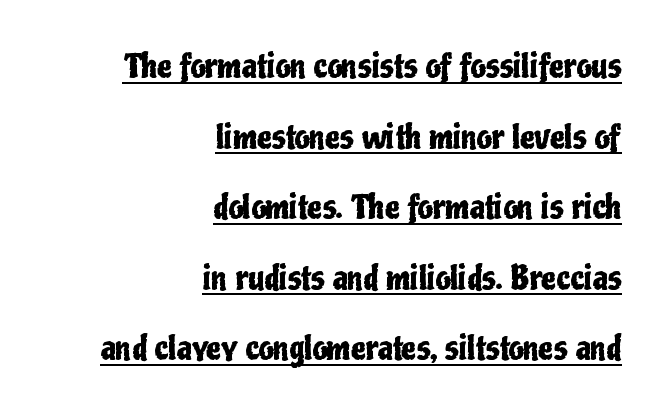
Line spacing here is loose. The rendering uses natural spacing where letterforms have individual widths. Italic: no, the glyphs are upright roman. Font category for this specimen: sans-serif.
